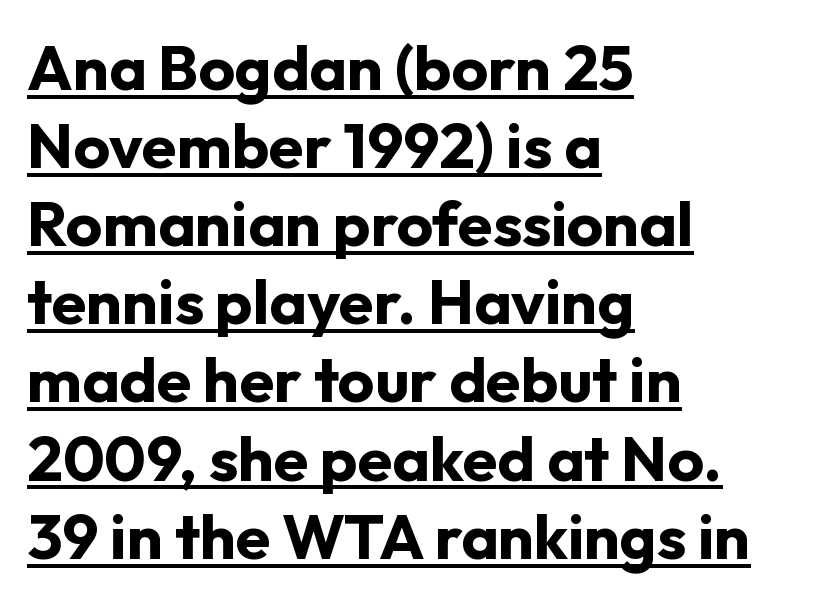
Line starts are locked; line ends wander. Ascenders rise straight up at ninety degrees. I'd call this a sans setting — the letters go barefoot. These words are printed bold, with thick strokes throughout. Spacing between characters is what you'd get straight out of the box. You can see a thin bar hugging the bottom of the glyphs.
